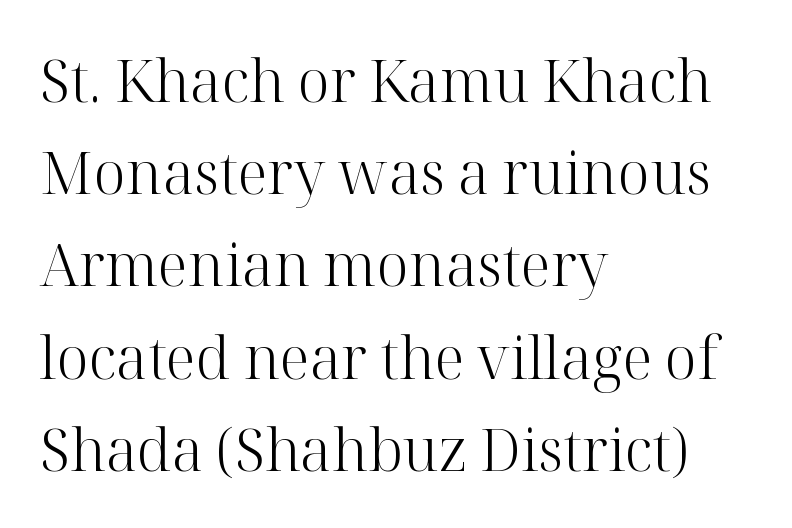
Q: Is the text bold? A: No.
Q: Is the text italic (slanted)? A: No, it is upright.
Q: Is the typeface a serif or a sans-serif typeface? A: Serif.
Q: Is the text underlined? A: No.
Q: How is the paragraph aligned? A: Left-aligned.
Q: Is the spacing between letters normal or unusually wide? A: Normal.
Q: Is the spacing between lines tight, normal or loose? A: Normal.
Q: Width (condensed, normal, or wide)? A: Normal.
Q: Stroke contrast? A: High.
Q: x-height? A: Medium.
Q: Monospaced? A: No.
